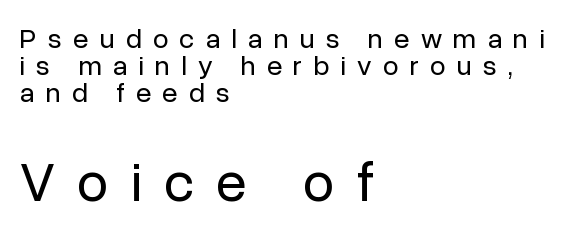
Q: Is the text bold? A: No.
Q: Is the text italic (slanted)? A: No, it is upright.
Q: Is the typeface a serif or a sans-serif typeface? A: Sans-serif.
Q: Is the text underlined? A: No.
Q: How is the paragraph aligned? A: Left-aligned.
Q: Is the spacing between letters normal or unusually wide? A: Unusually wide.
Q: Is the spacing between lines tight, normal or loose? A: Tight.
Q: Which block of text is set in a larger size, the first (top) or the second (bottom)? A: The second (bottom) one.
Q: Width (condensed, normal, or wide)? A: Normal.
Q: Stroke contrast? A: Low.
Q: x-height? A: Medium.
Q: Monospaced? A: No.
